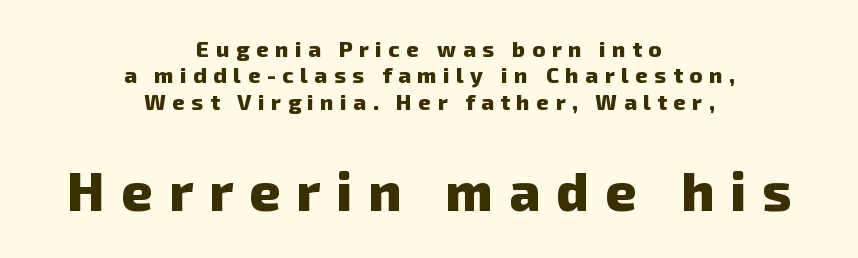
This sample uses a sans-serif face. Here the glyphs are tracked loosely, breaking word shapes into spaced letters. Neither beginnings nor endings align; midpoints do. The passage shown is not underscored anywhere. The later block is typeset at a bigger size than the earlier block.
